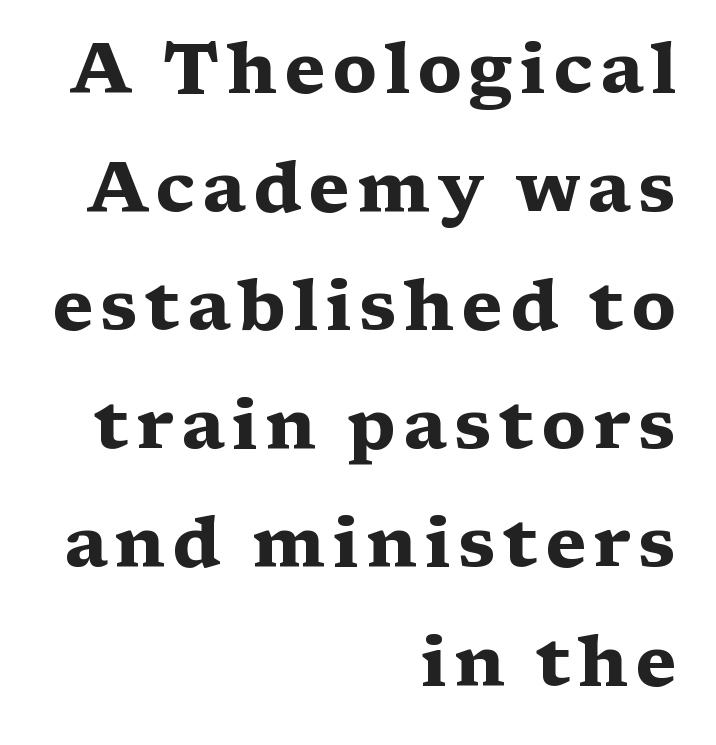
{"serif": "yes", "italic": "no", "bold": "yes", "weight": "heavy", "width": "wide", "stroke_contrast": "medium", "x_height": "medium", "monospaced": "no", "underline": "no", "align": "right", "line_spacing": "normal", "line_spacing_ratio": 1.67, "glyph_px": 71}
